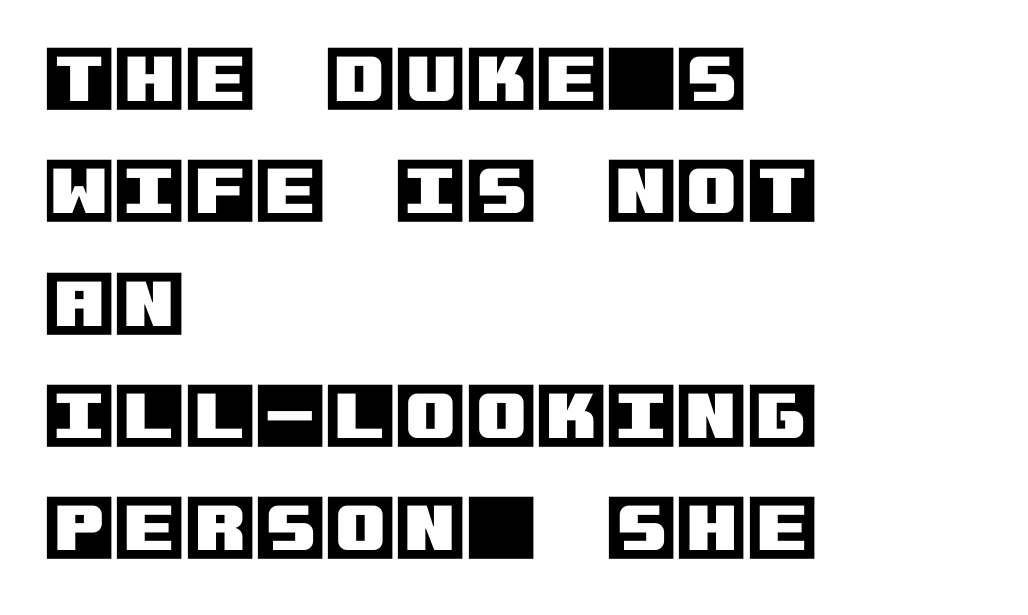
A clean baseline with only descenders dipping below it. Nothing unusual about the tracking: characters are spaced as the font intends. Compared with a centered layout, this one pins lines to the left instead. Regarding leading, the lines here are spaced in the standard way. Unlike italic type, these characters show no tilt at all.
